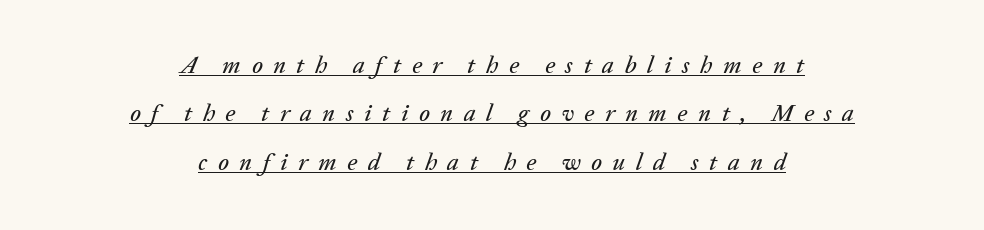
Q: Is the text italic (slanted)? A: Yes, it leans right by about 20 degrees.
Q: Is the text underlined? A: Yes.
Q: How is the paragraph aligned? A: Centered.
Q: Is the spacing between letters normal or unusually wide? A: Unusually wide.
Q: Is the spacing between lines tight, normal or loose? A: Loose.
